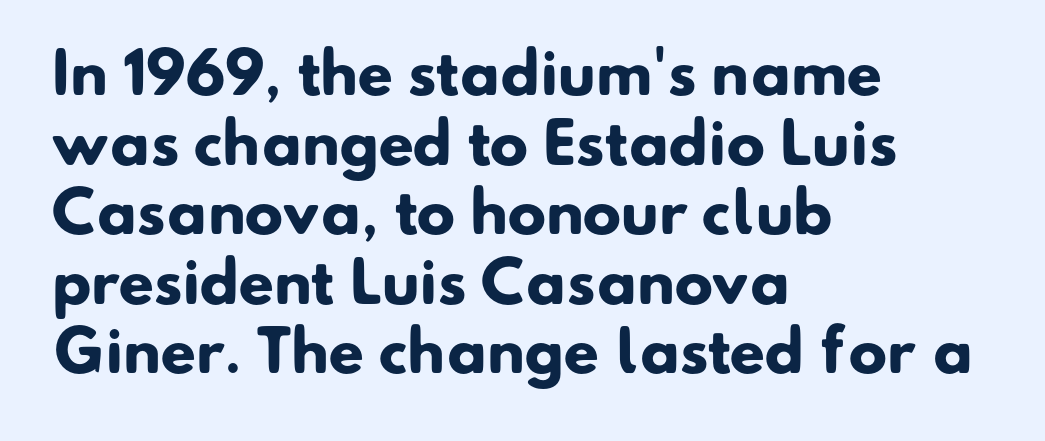
Plenty of ink on the page — the face is bold. Just letters on the line, the space beneath them empty. The face used here is a sans, in the tradition of grotesques and geometrics. Looks like regular typesetting: each glyph gets only the width it needs. Characters follow at the spacing the type designer built in. Leftover space on each line is placed entirely after the last word.
